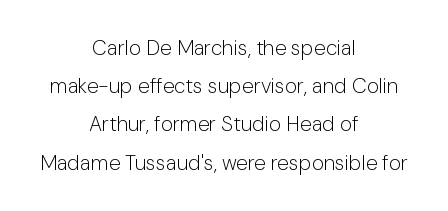
Q: Is the text bold? A: No.
Q: Is the text italic (slanted)? A: No, it is upright.
Q: Is the text underlined? A: No.
Q: How is the paragraph aligned? A: Centered.
Q: Is the spacing between letters normal or unusually wide? A: Normal.
